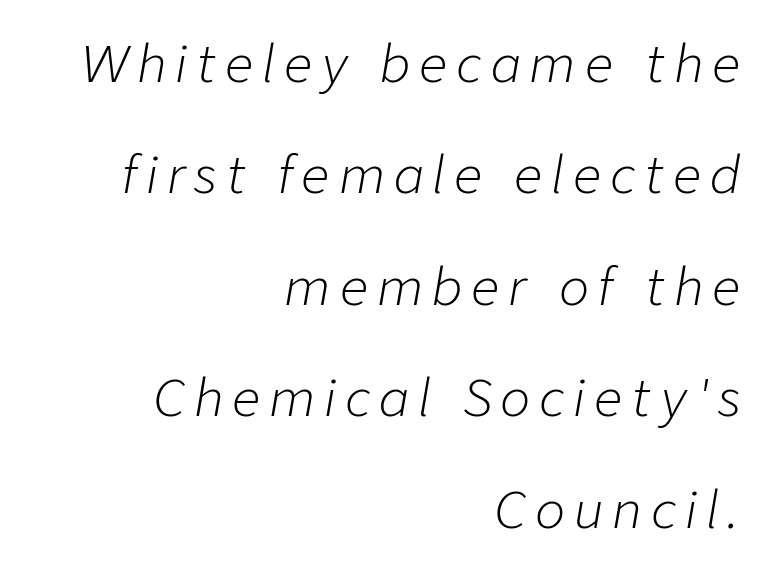
Note the varied advance widths — an 'i' is clearly narrower than an 'm'. Does the lettering tilt? It does — this is italic. One glance says open: line gaps are wider than usual. Descenders are the only things crossing below the line. Think standard paragraph weight, or any step lighter than that. One-word summary of the alignment: right.
